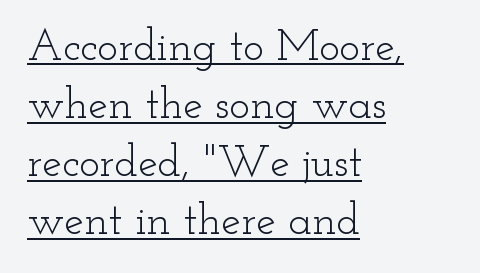
The image shows 44 px light, wide serif type, upright; set left-aligned, normal line spacing (1.32x), normal letter spacing, underlined; low stroke contrast and a small x-height.
